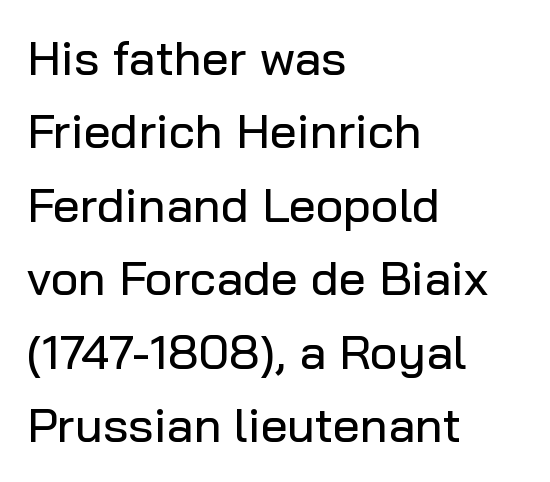
{"serif": "no", "italic": "no", "width": "normal", "stroke_contrast": "low", "x_height": "medium", "monospaced": "no", "underline": "no", "align": "left", "line_spacing": "normal", "line_spacing_ratio": 1.53, "letter_spacing": "normal", "letter_spacing_em": 0.0, "glyph_px": 48}
